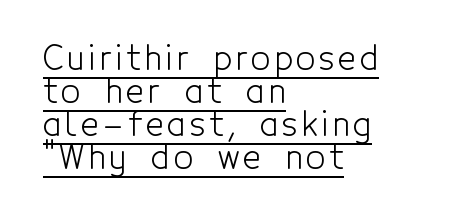
Q: Is the text bold? A: No.
Q: Is the text italic (slanted)? A: No, it is upright.
Q: Is the typeface a serif or a sans-serif typeface? A: Sans-serif.
Q: Is the text underlined? A: Yes.
Q: How is the paragraph aligned? A: Left-aligned.
Q: Is the spacing between lines tight, normal or loose? A: Tight.
Q: Width (condensed, normal, or wide)? A: Condensed.
Q: x-height? A: Medium.
Q: Monospaced? A: No.
